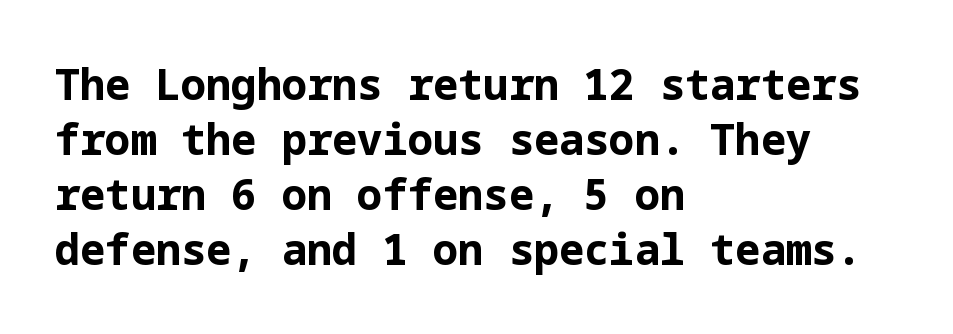
Q: Is the text bold? A: Yes.
Q: Is the text italic (slanted)? A: No, it is upright.
Q: Is the typeface a serif or a sans-serif typeface? A: Sans-serif.
Q: Is the text underlined? A: No.
Q: How is the paragraph aligned? A: Left-aligned.
Q: Is the spacing between letters normal or unusually wide? A: Normal.
Q: Is the spacing between lines tight, normal or loose? A: Normal.
Q: Width (condensed, normal, or wide)? A: Normal.
Q: Stroke contrast? A: Low.
Q: x-height? A: Medium.
